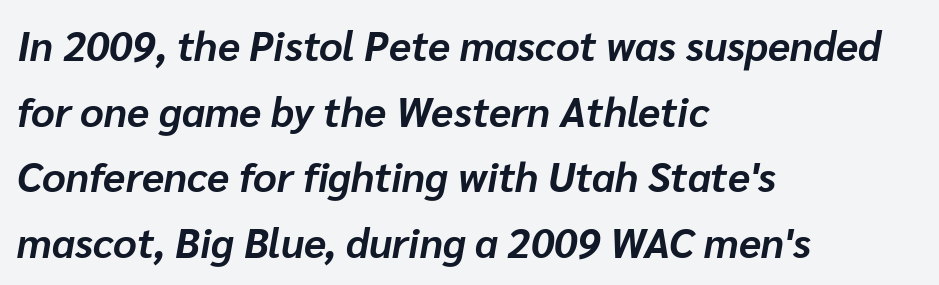
Q: Is the text bold? A: Yes.
Q: Is the text italic (slanted)? A: Yes, it leans right by about 10 degrees.
Q: Is the text underlined? A: No.
Q: How is the paragraph aligned? A: Left-aligned.
Q: Is the spacing between letters normal or unusually wide? A: Normal.
Q: Is the spacing between lines tight, normal or loose? A: Normal.
Q: Width (condensed, normal, or wide)? A: Normal.
Q: Stroke contrast? A: Low.
Q: x-height? A: Medium.
Q: Monospaced? A: No.
